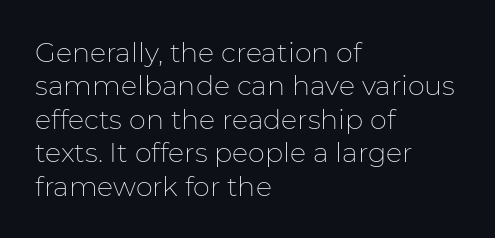
No letter is thick-stroked: the sample isn't bold. This rendering leaves character spacing at its baseline value. A bare baseline throughout the passage. Line beginnings align vertically; line endings do not. This sample uses an upright cut, with every glyph sitting square on the baseline.
